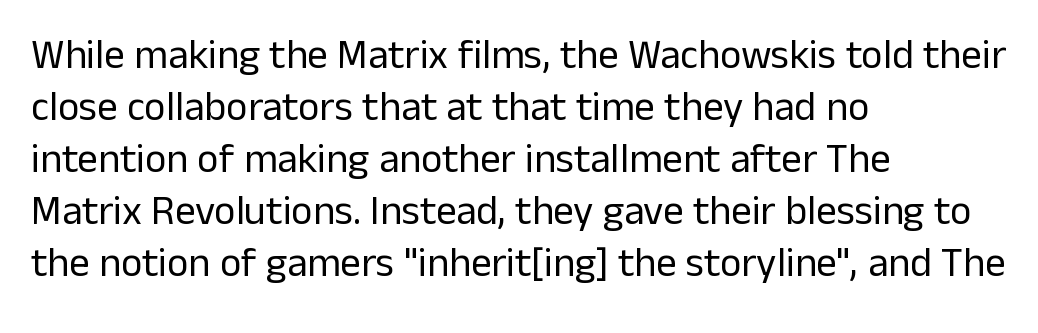
Unmarked baselines from the first word to the last. Students, note that the glyphs here touch the page at normal intervals. Ordinary non-slanted type is in use. A classic flush-left, rag-right setting is used for this passage. Do the characters align in a grid? No, the font is proportional. The face used here is a sans, in the tradition of grotesques and geometrics.
